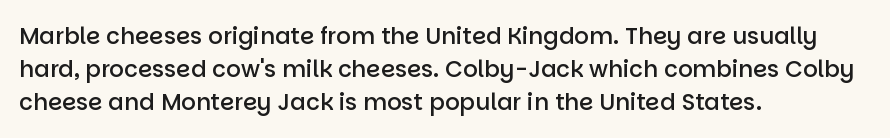
Q: Is the text bold? A: Semi-bold.
Q: Is the text italic (slanted)? A: No, it is upright.
Q: Is the text underlined? A: No.
Q: How is the paragraph aligned? A: Left-aligned.
Q: Is the spacing between letters normal or unusually wide? A: Normal.
Q: Is the spacing between lines tight, normal or loose? A: Normal.
